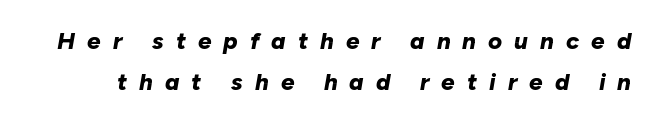
Q: Is the text bold? A: Yes.
Q: Is the text italic (slanted)? A: Yes, it leans right by about 10 degrees.
Q: Is the text underlined? A: No.
Q: Is the spacing between letters normal or unusually wide? A: Unusually wide.
